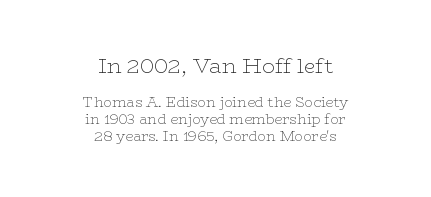
The image shows 21 px text type, upright; set centered, line spacing 1.21x, normal letter spacing, not underlined; the first (top) block is 1.5x larger.
